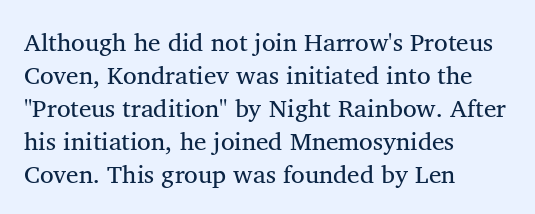
{"italic": "no", "underline": "no", "align": "left", "line_spacing": "normal", "line_spacing_ratio": 1.32, "letter_spacing": "normal", "letter_spacing_em": 0.0, "glyph_px": 25}
